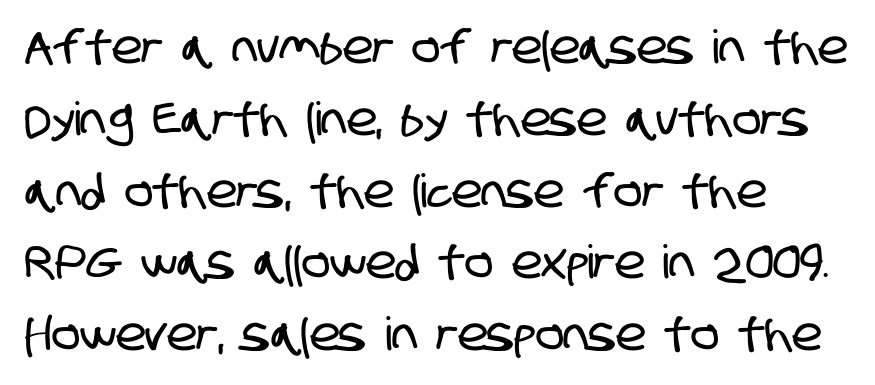
Default kerning and tracking; the words read as compact shapes. Regarding leading, the lines here are spaced in the standard way. This sample has the flowing, uneven cadence of proportional lettering. Letterform terminals end flat and unadorned throughout the passage. Compared with a centered layout, this one pins lines to the left instead. Descender tails drop into unmarked territory.
